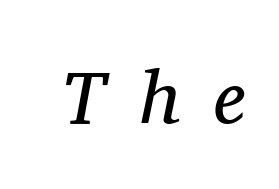
Q: Is the text bold? A: No.
Q: Is the text italic (slanted)? A: Yes, it leans right by about 11 degrees.
Q: Is the typeface a serif or a sans-serif typeface? A: Serif.
Q: Is the text underlined? A: No.
Q: Is the spacing between letters normal or unusually wide? A: Unusually wide.
Q: Width (condensed, normal, or wide)? A: Normal.
Q: Stroke contrast? A: Medium.
Q: x-height? A: Medium.
Q: Monospaced? A: No.
